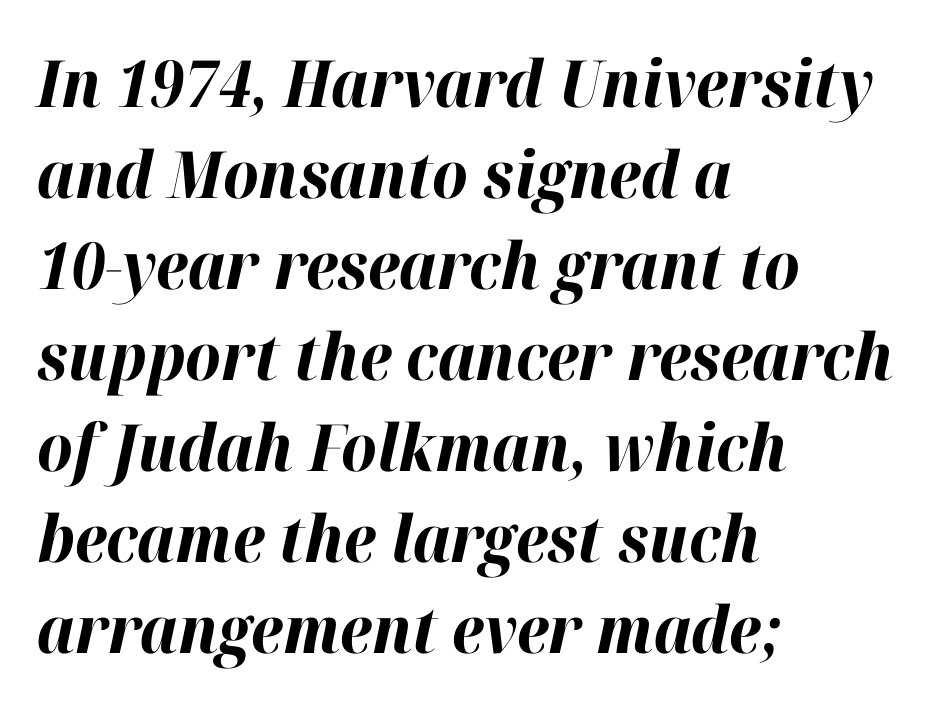
{"italic": "yes", "lean": "right", "slant_degrees": 12, "bold": "yes", "weight": "bold", "width": "normal", "stroke_contrast": "high", "x_height": "medium", "monospaced": "no", "underline": "no", "align": "left", "line_spacing": "normal", "line_spacing_ratio": 1.4, "letter_spacing": "normal", "letter_spacing_em": 0.0, "glyph_px": 65}
